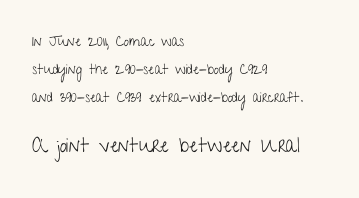
The image shows 20 px text type, upright; set left-aligned, loose line spacing (2.01x), normal letter spacing, not underlined; the second (bottom) block is 1.43x larger.
